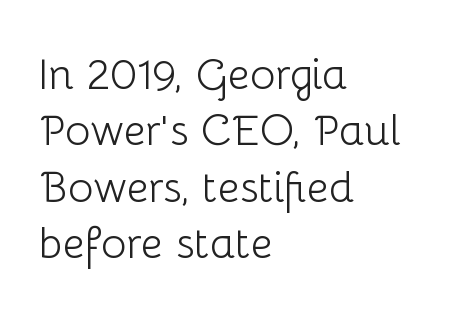
This rendering uses left alignment, leaving the right contour irregular. The letters sit at their default tracking, neither squeezed nor spread. Vertically, the passage feels balanced, rows spaced as you'd expect. Each letter keeps its own natural width here, so spacing adapts to shape. Nothing heavy about these letters — not bold at all.
